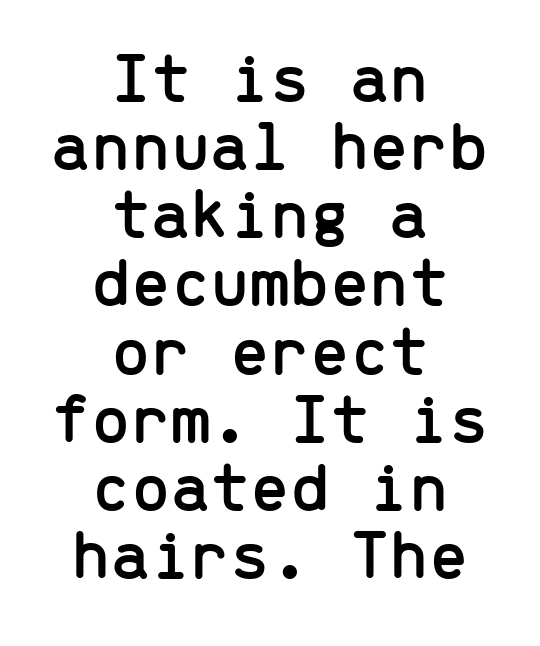
{"serif": "no", "italic": "no", "width": "normal", "stroke_contrast": "low", "x_height": "medium", "monospaced": "yes", "underline": "no", "align": "center", "line_spacing": "tight", "line_spacing_ratio": 0.96, "letter_spacing": "normal", "letter_spacing_em": 0.0, "glyph_px": 71}
